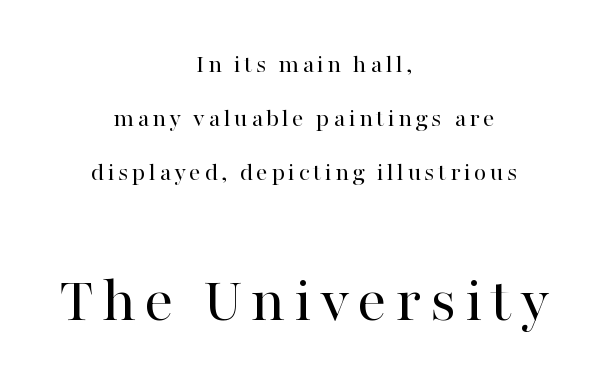
The typography opts for an upright posture over an oblique one. You can tell from the footed stems that serif type was used. Reading down the column, the eye jumps a long way to each next line. Varying glyph widths throughout — classic text-font behaviour. Underline: absent. The later block is typeset at a bigger size than the earlier block.
